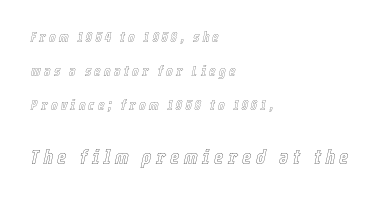
{"italic": "yes", "lean": "right", "slant_degrees": 12, "underline": "no", "align": "left", "line_spacing": "loose", "line_spacing_ratio": 2.42, "letter_spacing": "wide", "letter_spacing_em": 0.23, "larger_block": "second", "size_ratio": 1.43, "glyph_px": 20}
